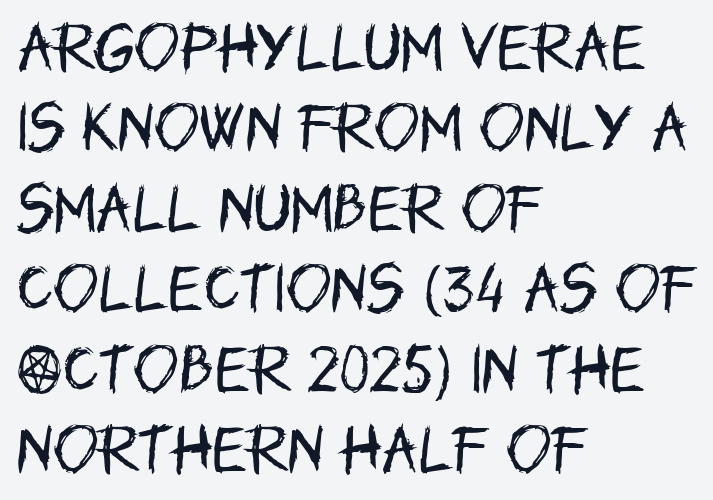
Q: Is the text bold? A: No.
Q: Is the text italic (slanted)? A: No, it is upright.
Q: Is the typeface a serif or a sans-serif typeface? A: Sans-serif.
Q: Is the text underlined? A: No.
Q: How is the paragraph aligned? A: Left-aligned.
Q: Is the spacing between letters normal or unusually wide? A: Normal.
Q: Is the spacing between lines tight, normal or loose? A: Normal.
Q: Width (condensed, normal, or wide)? A: Condensed.
Q: Stroke contrast? A: Low.
Q: x-height? A: Large.
Q: Monospaced? A: No.
